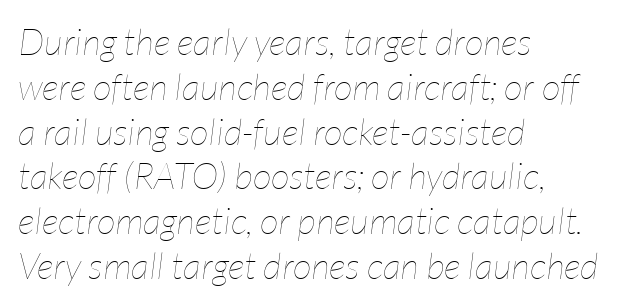
{"italic": "yes", "lean": "right", "slant_degrees": 7, "bold": "no", "weight": "thin", "width": "condensed", "stroke_contrast": "low", "x_height": "medium", "monospaced": "no", "underline": "no", "align": "left", "line_spacing_ratio": 1.21, "letter_spacing": "normal", "letter_spacing_em": 0.0, "glyph_px": 37}
